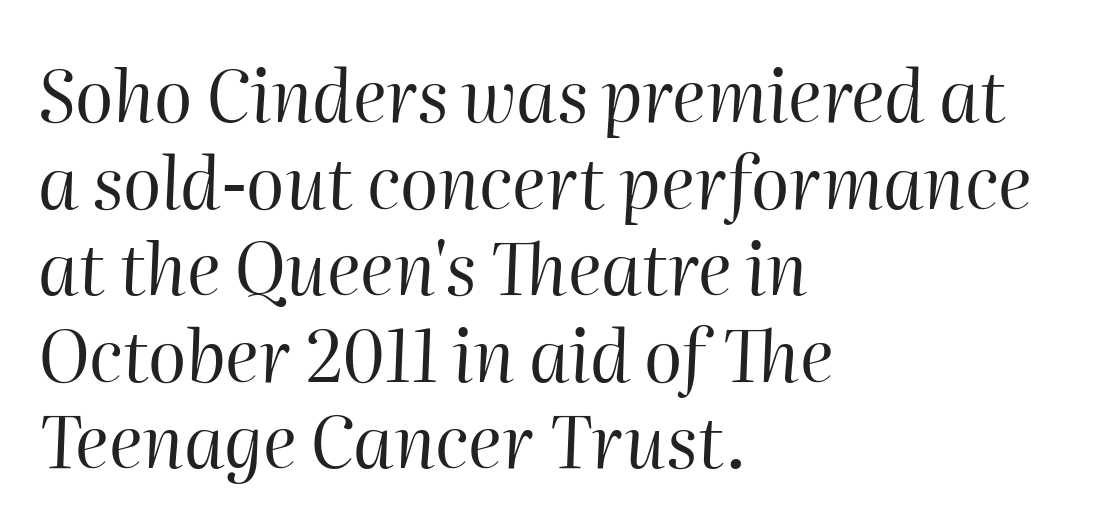
The image shows 71 px regular-weight type, italic (leaning right); set left-aligned, line spacing 1.22x, normal letter spacing, not underlined; high stroke contrast and a medium x-height.
